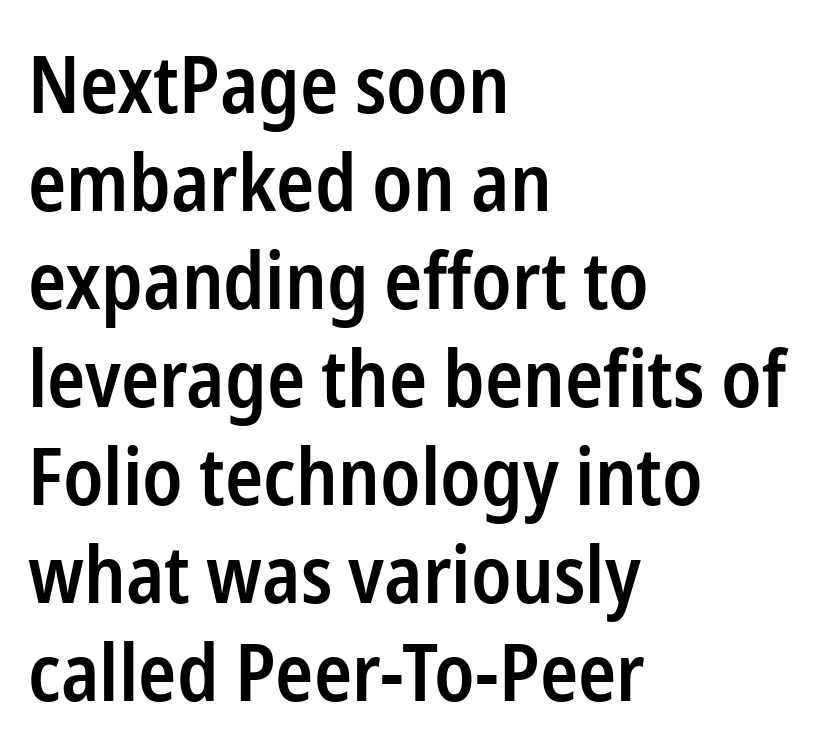
The image shows 79 px semibold, condensed sans-serif type, upright; set left-aligned, line spacing 1.24x, normal letter spacing, not underlined; low stroke contrast and a medium x-height.
